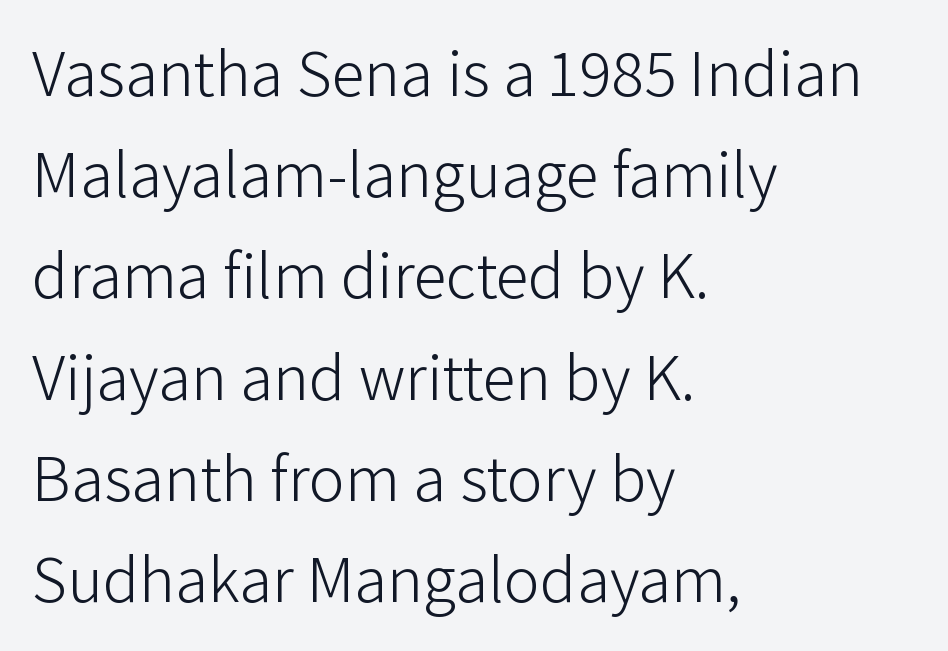
Q: Is the text bold? A: No.
Q: Is the text italic (slanted)? A: No, it is upright.
Q: Is the typeface a serif or a sans-serif typeface? A: Sans-serif.
Q: Is the text underlined? A: No.
Q: How is the paragraph aligned? A: Left-aligned.
Q: Is the spacing between letters normal or unusually wide? A: Normal.
Q: Is the spacing between lines tight, normal or loose? A: Normal.
Q: Width (condensed, normal, or wide)? A: Normal.
Q: Stroke contrast? A: Low.
Q: x-height? A: Medium.
Q: Monospaced? A: No.
